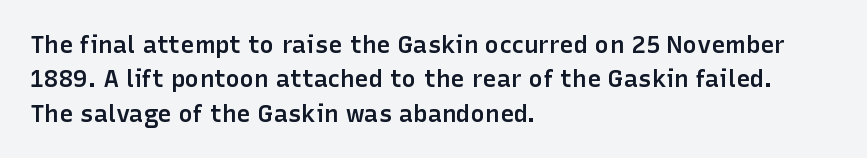
Q: Is the text bold? A: Semi-bold.
Q: Is the text italic (slanted)? A: No, it is upright.
Q: Is the text underlined? A: No.
Q: How is the paragraph aligned? A: Left-aligned.
Q: Is the spacing between letters normal or unusually wide? A: Normal.
Q: Is the spacing between lines tight, normal or loose? A: Normal.
